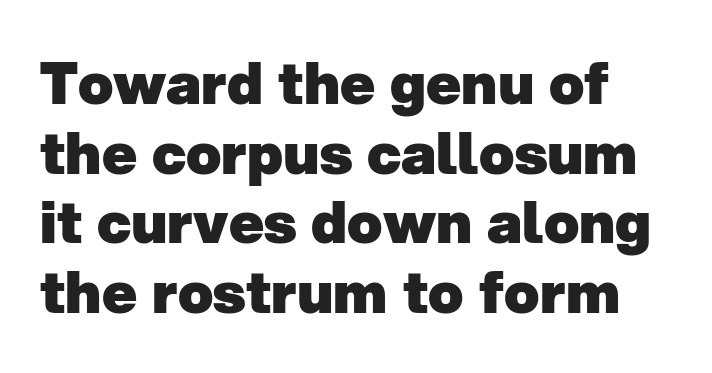
The image shows 58 px heavy sans-serif type; set line spacing 1.2x, normal letter spacing, not underlined; low stroke contrast and a medium x-height.
